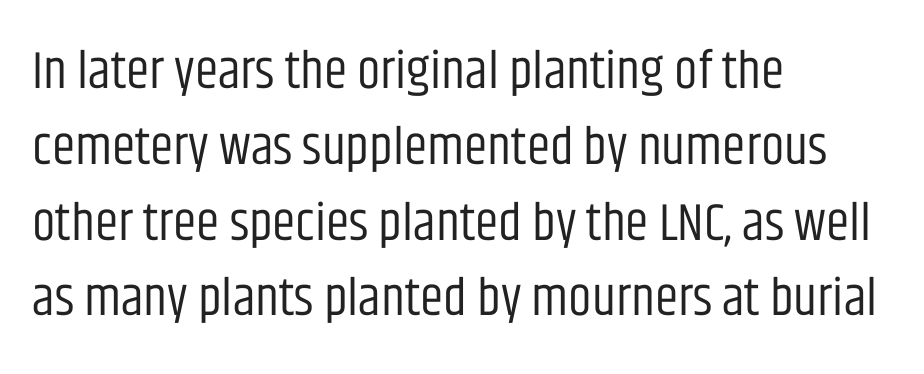
The image shows 53 px regular-weight, condensed sans-serif type, upright; set left-aligned, normal line spacing (1.43x), normal letter spacing, not underlined; low stroke contrast and a large x-height.
